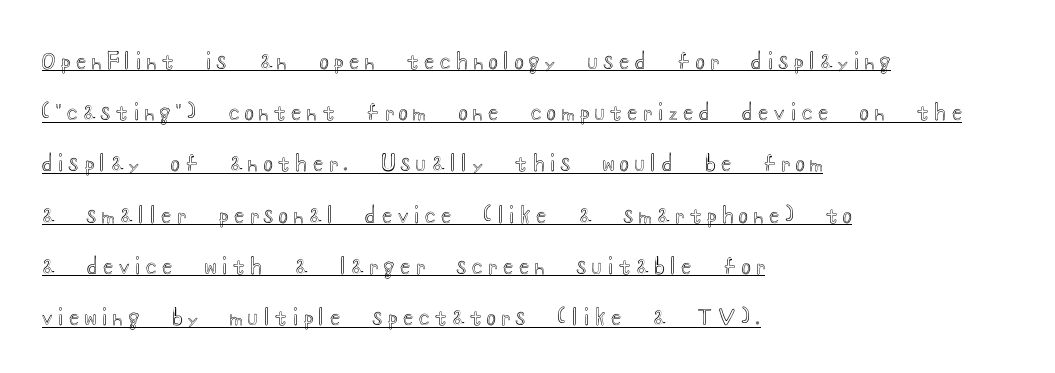
Q: Is the text italic (slanted)? A: No, it is upright.
Q: Is the text underlined? A: Yes.
Q: How is the paragraph aligned? A: Left-aligned.
Q: Is the spacing between letters normal or unusually wide? A: Unusually wide.
Q: Is the spacing between lines tight, normal or loose? A: Loose.
